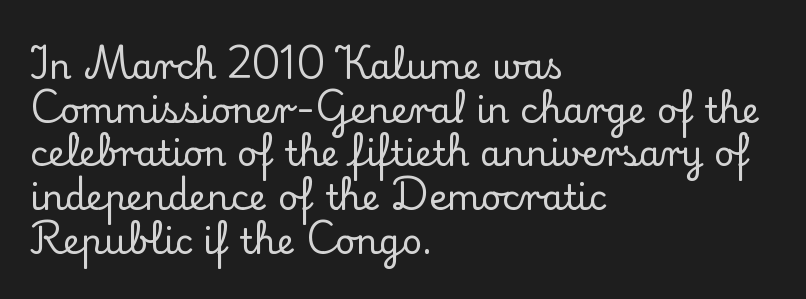
No extra tracking has been applied to these lines. Clear beneath every line of the passage. A classic flush-left, rag-right setting is used for this passage. Think of a printed novel: that variable character pitch is what you see here. The font family rendered here belongs to the serif group.
